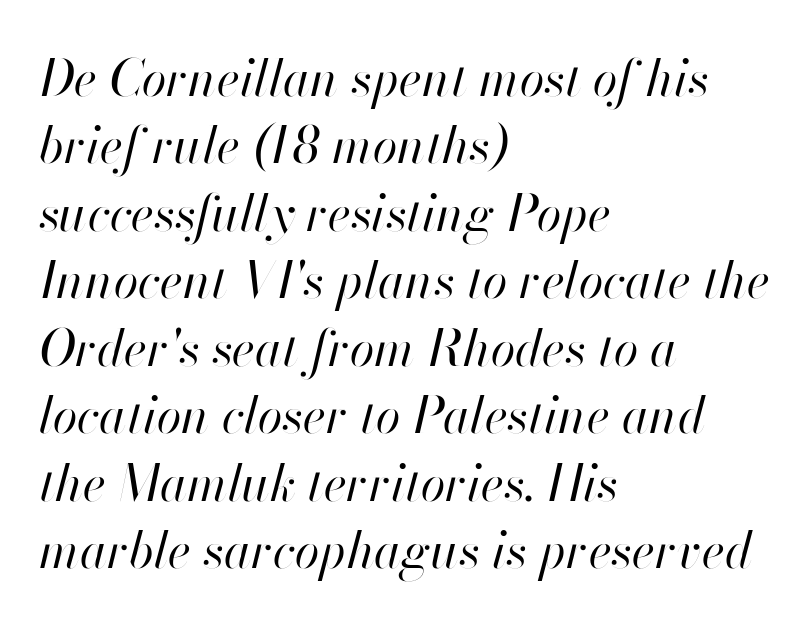
{"italic": "yes", "lean": "right", "slant_degrees": 13, "bold": "no", "weight": "regular", "width": "normal", "stroke_contrast": "high", "x_height": "small", "monospaced": "no", "underline": "no", "align": "left", "line_spacing": "normal", "line_spacing_ratio": 1.35, "letter_spacing": "normal", "letter_spacing_em": 0.0, "glyph_px": 50}
